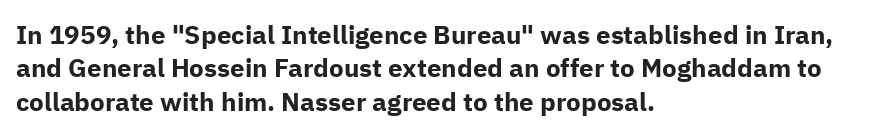
{"italic": "no", "bold": "yes", "underline": "no", "align": "left", "line_spacing": "normal", "line_spacing_ratio": 1.28, "letter_spacing": "normal", "letter_spacing_em": 0.0, "glyph_px": 26}
